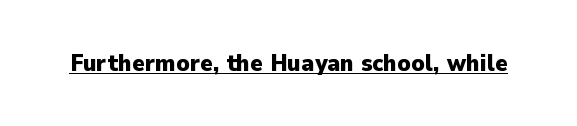
Q: Is the text bold? A: Yes.
Q: Is the text italic (slanted)? A: No, it is upright.
Q: Is the text underlined? A: Yes.
Q: Is the spacing between letters normal or unusually wide? A: Normal.
